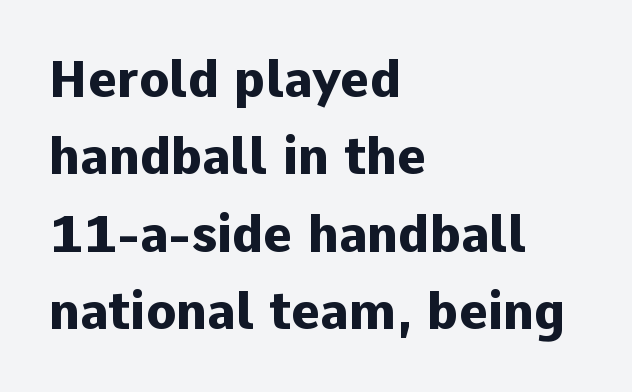
The image shows 50 px heavy sans-serif type, upright; set left-aligned, normal line spacing (1.55x), normal letter spacing, not underlined; low stroke contrast and a medium x-height.
